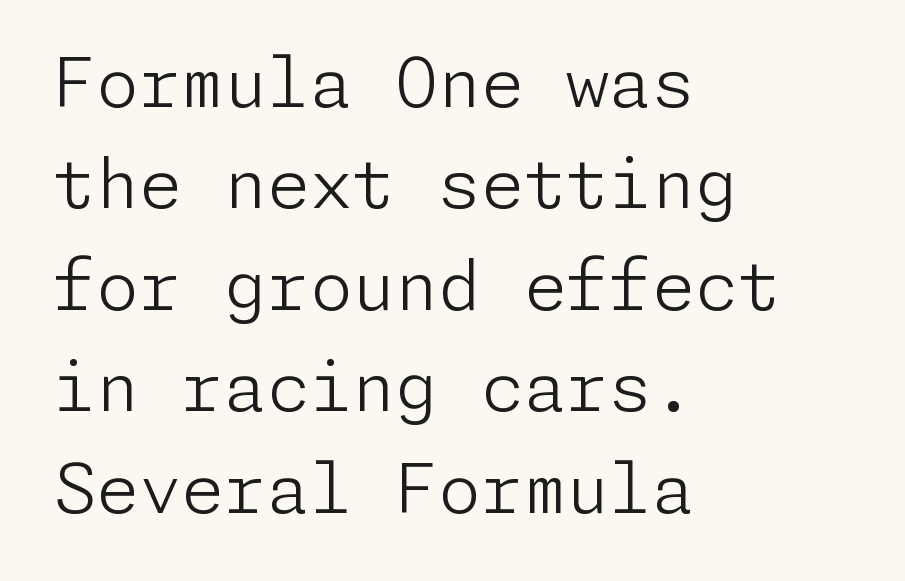
No word sits above an underline. Is the stroke heavy? The answer is a plain regular-or-lighter. The text was rendered using a sans face with plain stroke endings. Honestly, the letter spacing is just normal — you wouldn't notice it. Regular leading.
